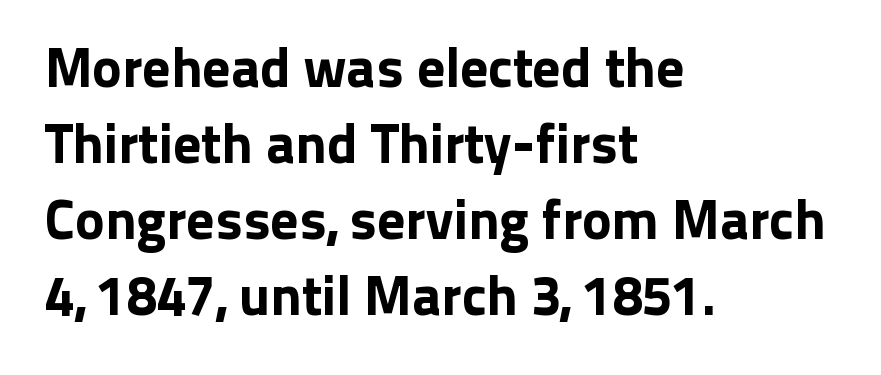
Q: Is the text italic (slanted)? A: No, it is upright.
Q: Is the typeface a serif or a sans-serif typeface? A: Sans-serif.
Q: Is the text underlined? A: No.
Q: How is the paragraph aligned? A: Left-aligned.
Q: Is the spacing between letters normal or unusually wide? A: Normal.
Q: Is the spacing between lines tight, normal or loose? A: Normal.
Q: Width (condensed, normal, or wide)? A: Normal.
Q: Stroke contrast? A: Low.
Q: x-height? A: Medium.
Q: Monospaced? A: No.
